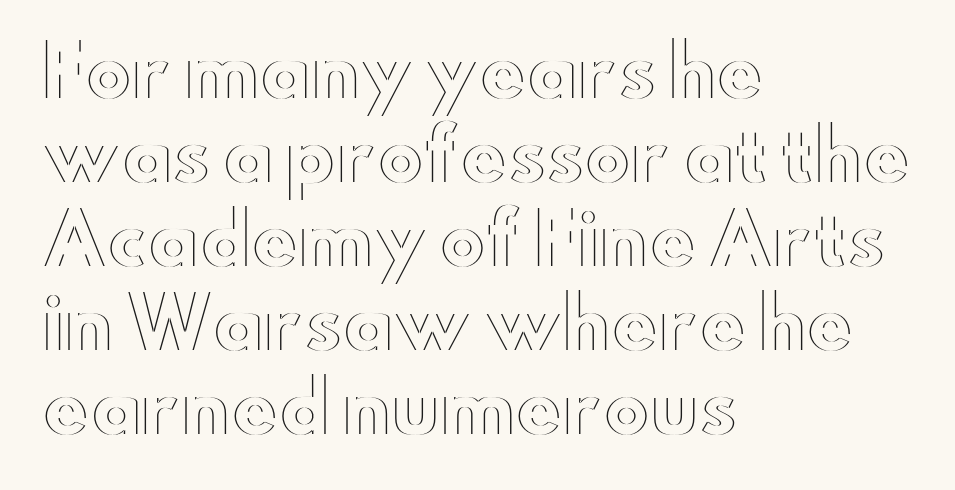
Q: Is the text italic (slanted)? A: No, it is upright.
Q: Is the text underlined? A: No.
Q: How is the paragraph aligned? A: Left-aligned.
Q: Is the spacing between letters normal or unusually wide? A: Normal.
Q: Width (condensed, normal, or wide)? A: Wide.
Q: x-height? A: Small.
Q: Monospaced? A: No.
